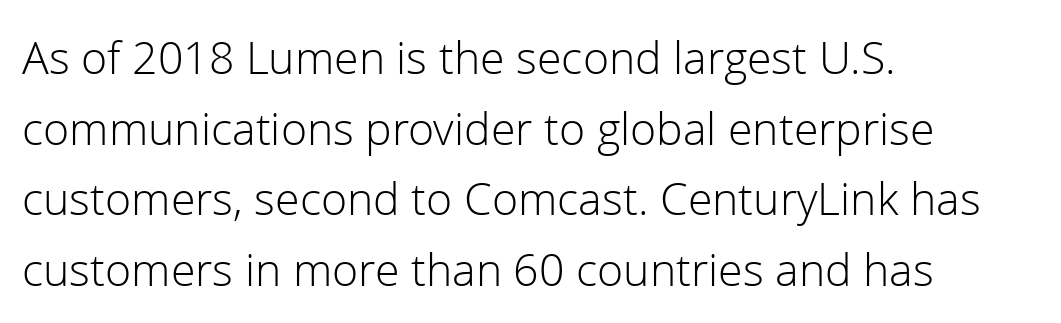
{"serif": "no", "italic": "no", "bold": "no", "weight": "light", "width": "normal", "stroke_contrast": "low", "x_height": "medium", "monospaced": "no", "underline": "no", "align": "left", "line_spacing": "normal", "line_spacing_ratio": 1.47, "letter_spacing": "normal", "letter_spacing_em": 0.0, "glyph_px": 48}
